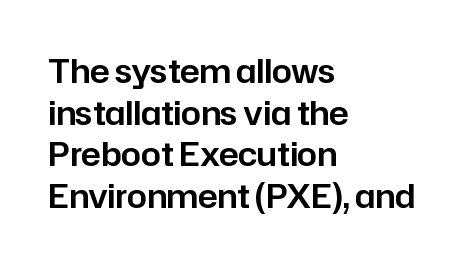
{"serif": "no", "italic": "no", "width": "normal", "stroke_contrast": "low", "x_height": "medium", "monospaced": "no", "underline": "no", "align": "left", "line_spacing": "normal", "line_spacing_ratio": 1.3, "letter_spacing": "normal", "letter_spacing_em": 0.0, "glyph_px": 32}
